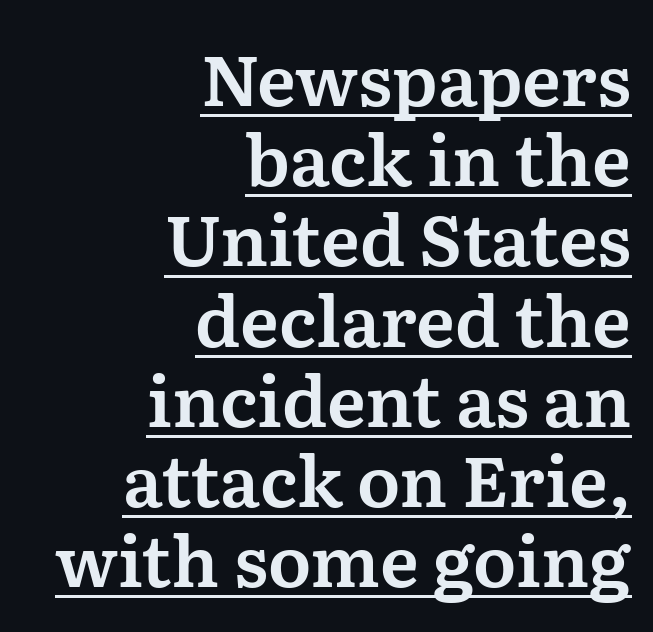
The designer dialed line spacing down below the default. A typesetter would call this proportional, since set widths differ per character. The rendering shows small feet on the letterforms — a serif design. Quick note: not italic, upright. Typeset ragged left — the right edge is the straight one.
